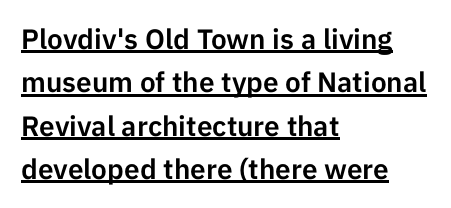
The image shows 28 px sans-serif type, upright; set left-aligned, normal line spacing (1.55x), normal letter spacing, underlined; low stroke contrast and a medium x-height.
